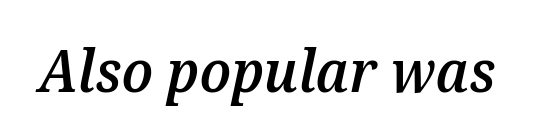
Q: Is the text bold? A: Semi-bold.
Q: Is the text italic (slanted)? A: Yes, it leans right by about 12 degrees.
Q: Is the text underlined? A: No.
Q: Is the spacing between letters normal or unusually wide? A: Normal.
Q: Width (condensed, normal, or wide)? A: Normal.
Q: Stroke contrast? A: Medium.
Q: x-height? A: Medium.
Q: Monospaced? A: No.
